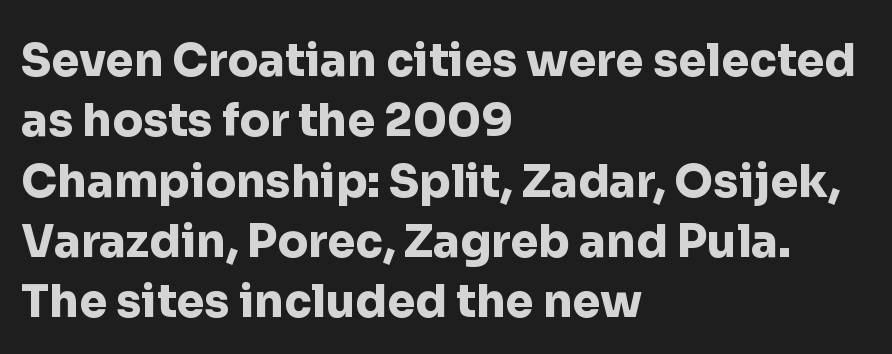
Spacing verdict: proportional, widths tailored to each character. Vertically, the passage feels balanced, rows spaced as you'd expect. The tracking reads as untouched default to a designer's eye. This rendering features lettering with no underline. The lettering stays uniformly vertical, giving the passage a roman look.
